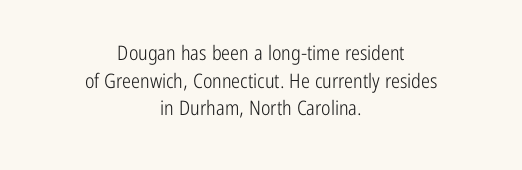
Q: Is the text bold? A: No.
Q: Is the text italic (slanted)? A: No, it is upright.
Q: Is the text underlined? A: No.
Q: How is the paragraph aligned? A: Centered.
Q: Is the spacing between letters normal or unusually wide? A: Normal.
Q: Is the spacing between lines tight, normal or loose? A: Normal.
